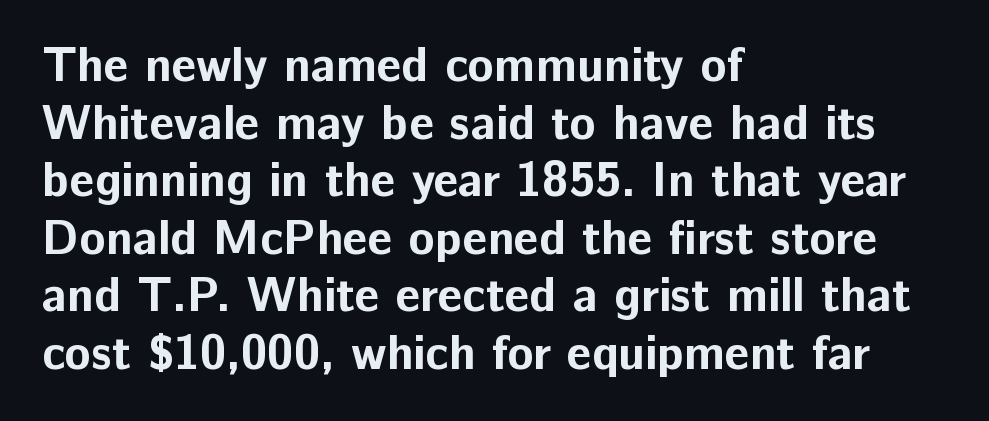
{"serif": "no", "italic": "no", "bold": "yes", "weight": "bold", "width": "normal", "stroke_contrast": "low", "x_height": "medium", "monospaced": "no", "underline": "no", "align": "left", "line_spacing_ratio": 1.2, "letter_spacing": "normal", "letter_spacing_em": 0.0, "glyph_px": 48}
